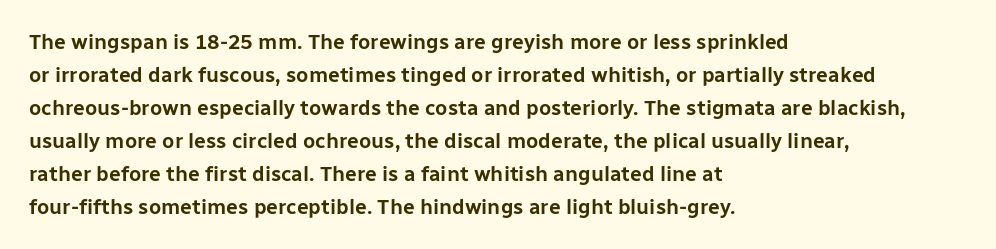
The image shows 21 px text type, upright; set left-aligned, normal line spacing (1.57x), normal letter spacing, not underlined.
